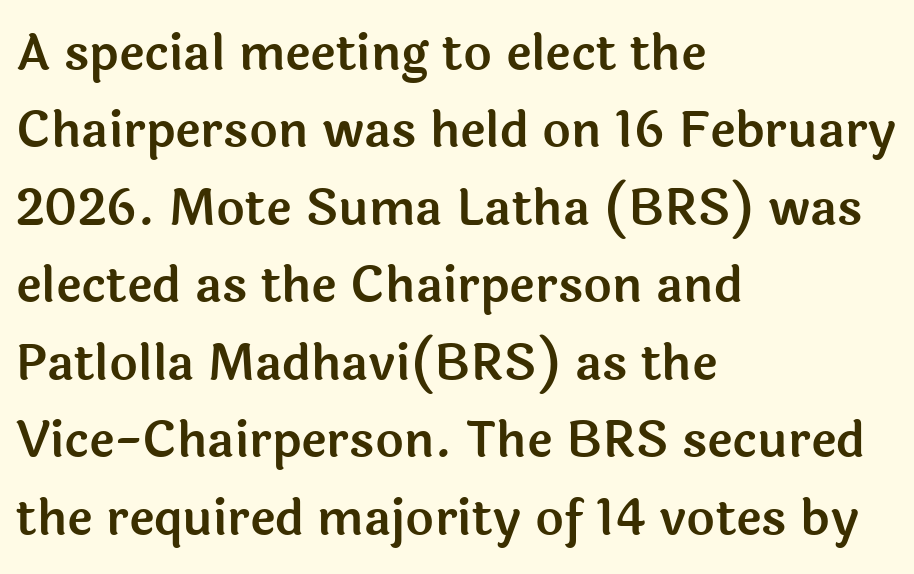
The image shows 49 px sans-serif type, upright; set left-aligned, normal line spacing (1.58x), normal letter spacing, not underlined; a medium x-height.
